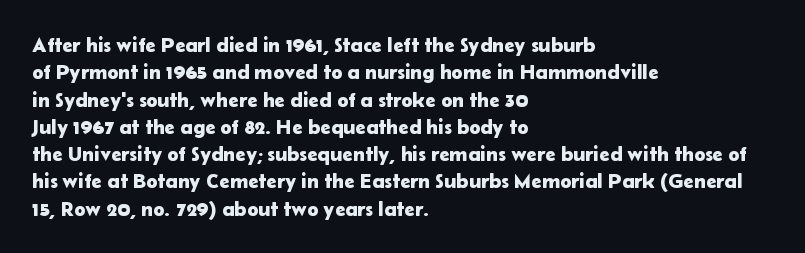
{"italic": "no", "underline": "no", "align": "left", "line_spacing": "normal", "line_spacing_ratio": 1.3, "letter_spacing": "normal", "letter_spacing_em": 0.0, "glyph_px": 21}
